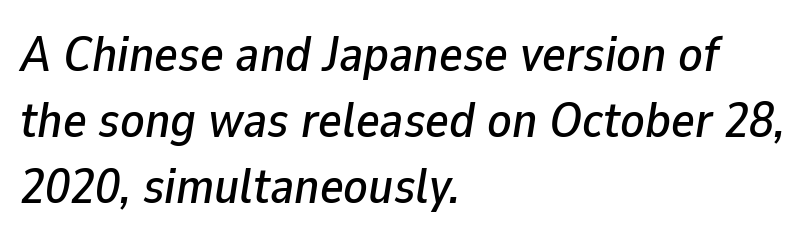
{"italic": "yes", "lean": "right", "slant_degrees": 9, "width": "normal", "stroke_contrast": "low", "x_height": "medium", "monospaced": "no", "underline": "no", "align": "left", "line_spacing": "normal", "line_spacing_ratio": 1.32, "letter_spacing": "normal", "letter_spacing_em": 0.0, "glyph_px": 50}
